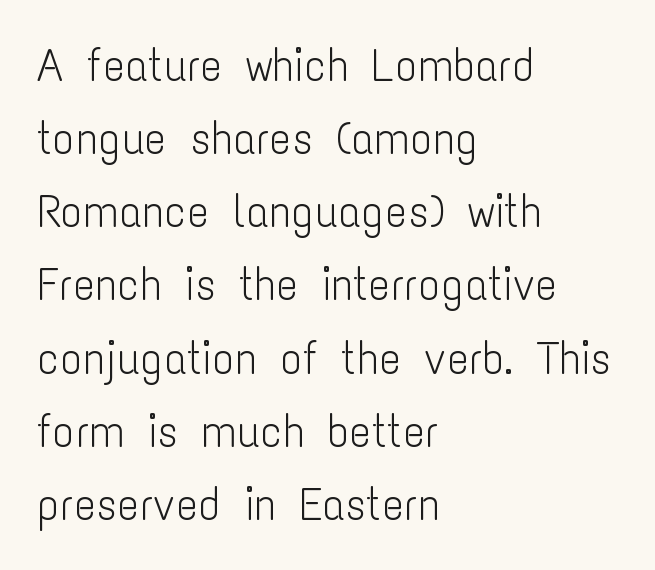
Descenders hang freely into open space. Serif or sans? Sans — the stroke terminals are bare. Varying glyph widths throughout — classic text-font behaviour. Weight: in the light-to-regular range. Italic? Not at all — the glyphs are vertical. Layout note: lines flush left.
